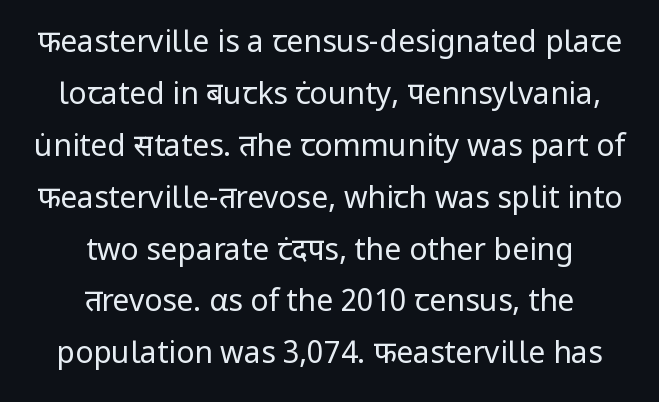
{"serif": "no", "italic": "no", "bold": "no", "weight": "regular", "width": "normal", "stroke_contrast": "low", "x_height": "medium", "monospaced": "no", "underline": "no", "align": "center", "line_spacing_ratio": 1.73, "letter_spacing": "normal", "letter_spacing_em": 0.0, "glyph_px": 30}
